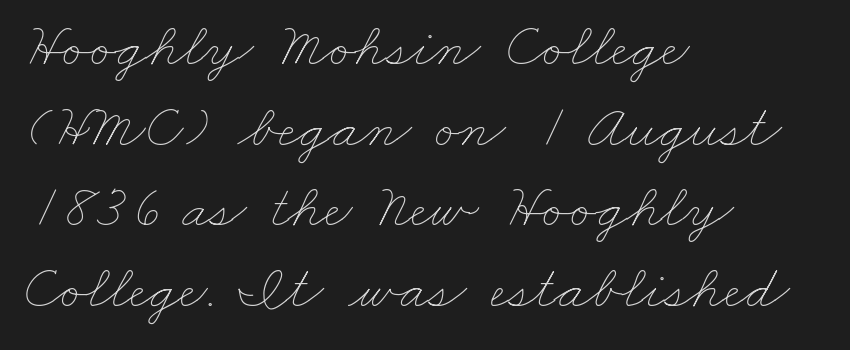
Q: Is the text bold? A: No.
Q: Is the text underlined? A: No.
Q: How is the paragraph aligned? A: Left-aligned.
Q: Is the spacing between letters normal or unusually wide? A: Normal.
Q: Is the spacing between lines tight, normal or loose? A: Normal.
Q: Width (condensed, normal, or wide)? A: Wide.
Q: Stroke contrast? A: Low.
Q: x-height? A: Small.
Q: Monospaced? A: No.
